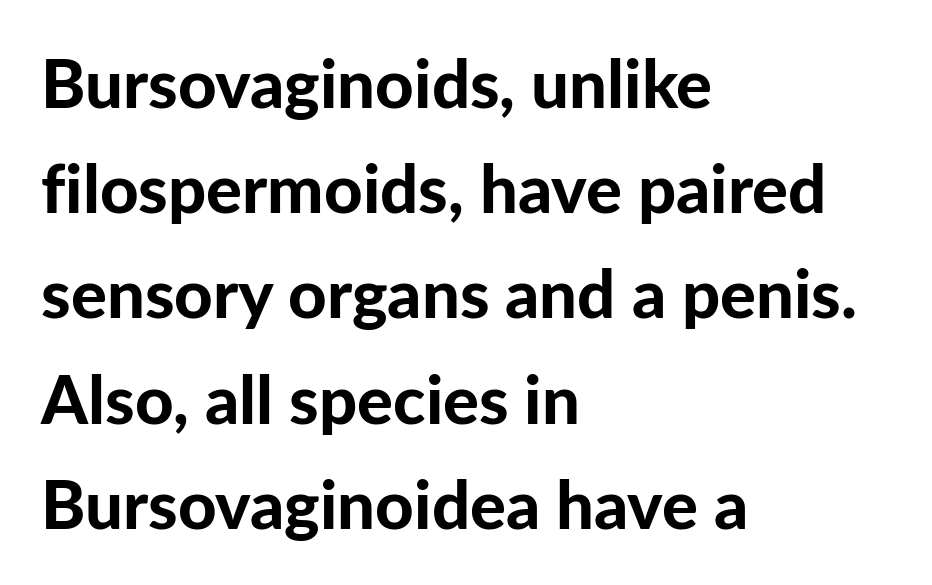
Q: Is the text bold? A: Yes.
Q: Is the text italic (slanted)? A: No, it is upright.
Q: Is the typeface a serif or a sans-serif typeface? A: Sans-serif.
Q: Is the text underlined? A: No.
Q: How is the paragraph aligned? A: Left-aligned.
Q: Is the spacing between letters normal or unusually wide? A: Normal.
Q: Is the spacing between lines tight, normal or loose? A: Normal.
Q: Width (condensed, normal, or wide)? A: Normal.
Q: Stroke contrast? A: Low.
Q: x-height? A: Medium.
Q: Monospaced? A: No.
